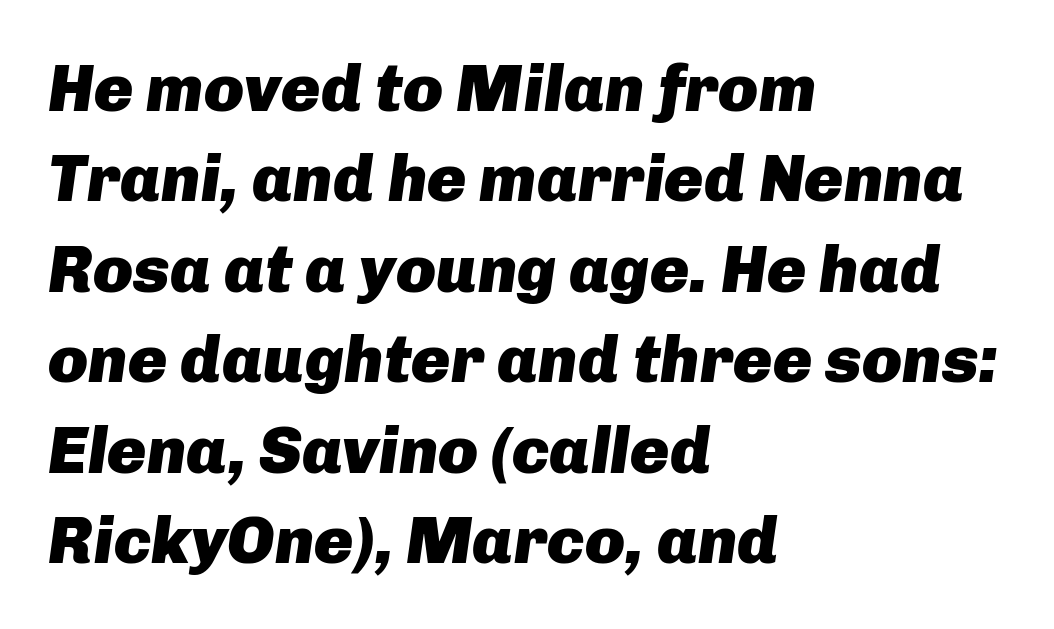
The image shows 66 px heavy type, italic (leaning right); set left-aligned, normal line spacing (1.37x), normal letter spacing, not underlined; low stroke contrast and a medium x-height.
